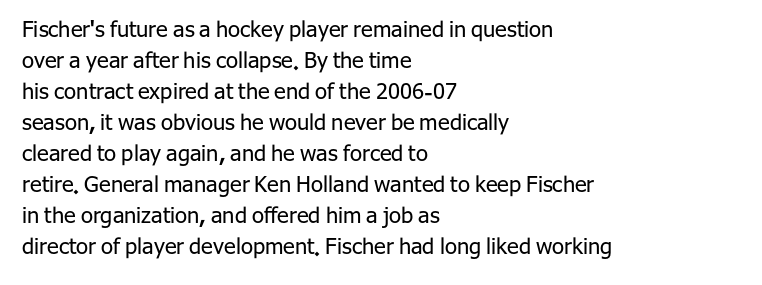
Q: Is the text bold? A: No.
Q: Is the text italic (slanted)? A: No, it is upright.
Q: Is the text underlined? A: No.
Q: How is the paragraph aligned? A: Left-aligned.
Q: Is the spacing between letters normal or unusually wide? A: Normal.
Q: Is the spacing between lines tight, normal or loose? A: Normal.
